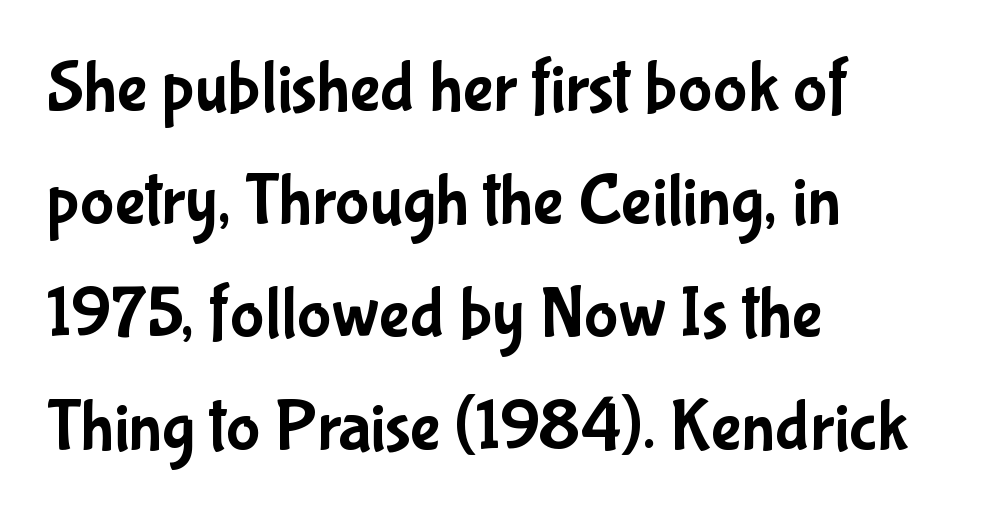
Q: Is the text italic (slanted)? A: No, it is upright.
Q: Is the typeface a serif or a sans-serif typeface? A: Sans-serif.
Q: Is the text underlined? A: No.
Q: How is the paragraph aligned? A: Left-aligned.
Q: Is the spacing between letters normal or unusually wide? A: Normal.
Q: Is the spacing between lines tight, normal or loose? A: Normal.
Q: Width (condensed, normal, or wide)? A: Condensed.
Q: Stroke contrast? A: Low.
Q: x-height? A: Medium.
Q: Monospaced? A: No.
